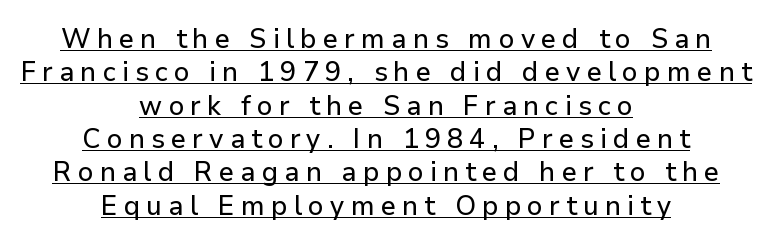
{"serif": "no", "italic": "no", "width": "normal", "stroke_contrast": "low", "x_height": "medium", "monospaced": "no", "underline": "yes", "align": "center", "line_spacing_ratio": 1.19, "letter_spacing": "wide", "letter_spacing_em": 0.22, "glyph_px": 28}
